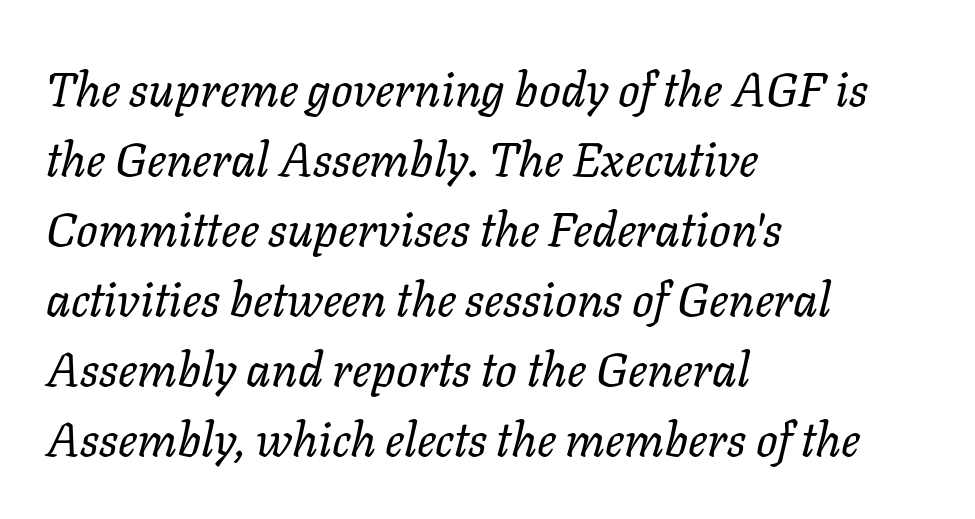
The image shows 48 px regular-weight type, italic (leaning right); set left-aligned, normal line spacing (1.46x), normal letter spacing, not underlined; low stroke contrast and a medium x-height.
